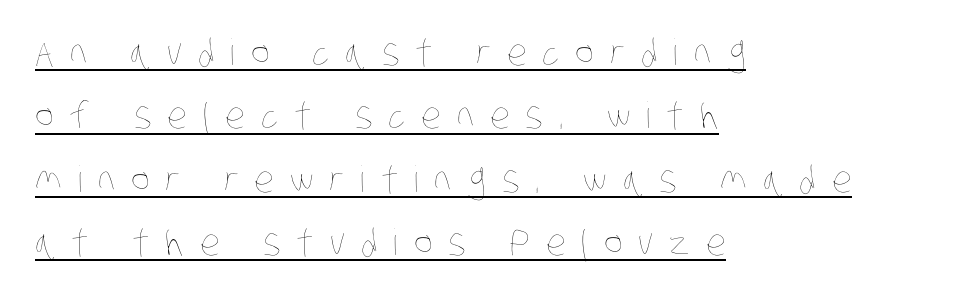
No extra ink here — the face is not bold. Left-aligned paragraph, ragged on the right. Note the varied advance widths — an 'i' is clearly narrower than an 'm'. Students, note that the glyphs here are deliberately spaced far apart. The passage shown is underscored from start to finish.
